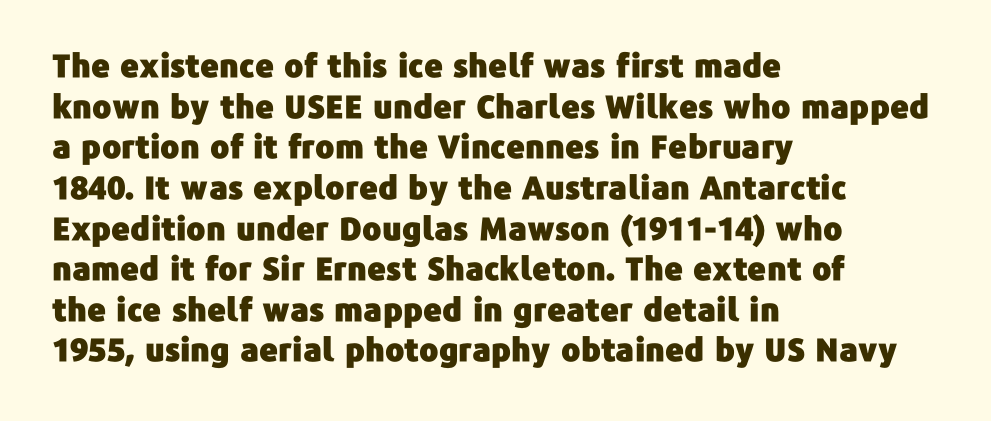
Type without underlining. Does extra space separate the letters? No, they use regular spacing. How would I describe the line gaps? Plain and ordinary. The passage shown is typeset with a sans-serif family. Do the characters align in a grid? No, the font is proportional. Is the block centered? No — it sits flush against the left margin.
